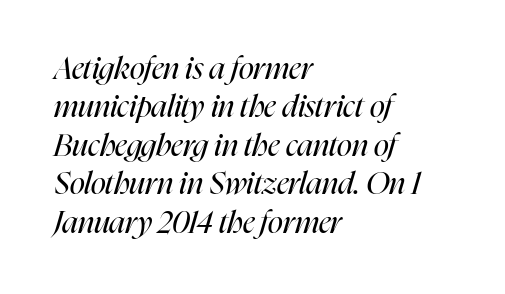
Q: Is the text bold? A: No.
Q: Is the text italic (slanted)? A: Yes, it leans right by about 16 degrees.
Q: Is the text underlined? A: No.
Q: How is the paragraph aligned? A: Left-aligned.
Q: Is the spacing between letters normal or unusually wide? A: Normal.
Q: Width (condensed, normal, or wide)? A: Condensed.
Q: Stroke contrast? A: High.
Q: x-height? A: Medium.
Q: Monospaced? A: No.
